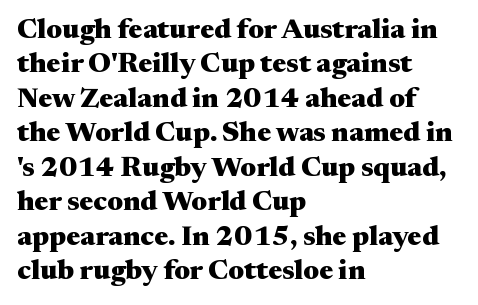
{"serif": "yes", "italic": "no", "bold": "yes", "weight": "heavy", "width": "wide", "stroke_contrast": "medium", "x_height": "medium", "monospaced": "no", "underline": "no", "align": "left", "line_spacing_ratio": 1.23, "letter_spacing": "normal", "letter_spacing_em": 0.0, "glyph_px": 28}
